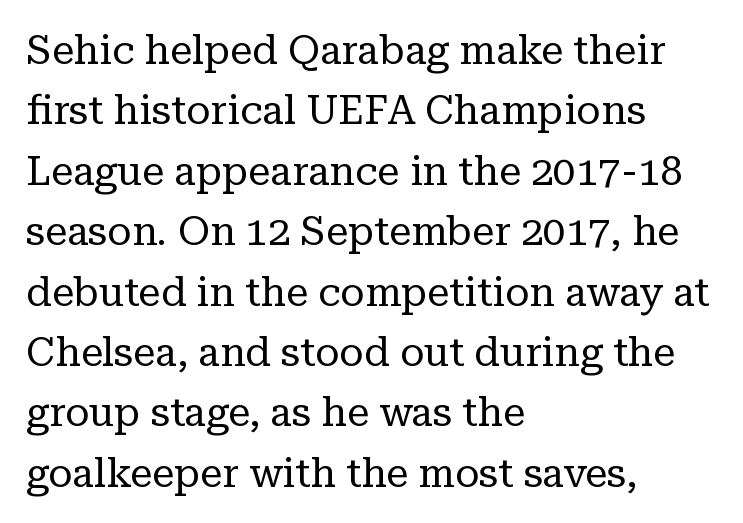
A clean baseline with only descenders dipping below it. A typesetter would call this zero additional tracking. Unbolded letterforms with no extra heft. The leading is moderate, giving the passage an even texture. The lines are quadded left.
